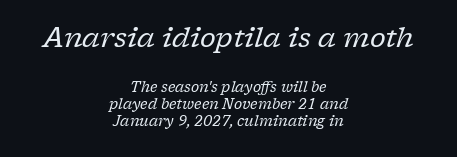
{"italic": "yes", "lean": "right", "slant_degrees": 17, "bold": "no", "underline": "no", "align": "center", "line_spacing_ratio": 1.23, "letter_spacing": "normal", "letter_spacing_em": 0.0, "larger_block": "first", "size_ratio": 1.93, "glyph_px": 27}
